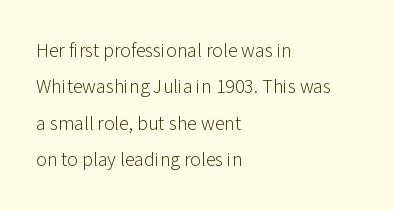
Q: Is the text bold? A: No.
Q: Is the text italic (slanted)? A: No, it is upright.
Q: Is the text underlined? A: No.
Q: How is the paragraph aligned? A: Left-aligned.
Q: Is the spacing between letters normal or unusually wide? A: Normal.
